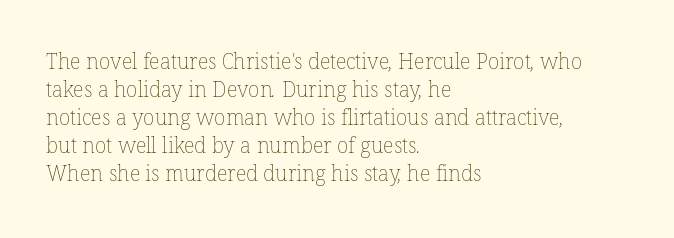
{"bold": "no", "underline": "no", "align": "left", "line_spacing": "normal", "line_spacing_ratio": 1.33, "letter_spacing": "normal", "letter_spacing_em": 0.0, "glyph_px": 21}
